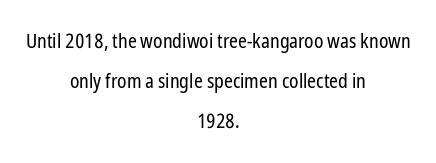
The strokes carry an ordinary text weight at most. Does extra space separate the letters? No, they use regular spacing. Leading: increased. These lines stack symmetrically, like a column narrowing and widening about its center. The foot of each line stays bare and open.
